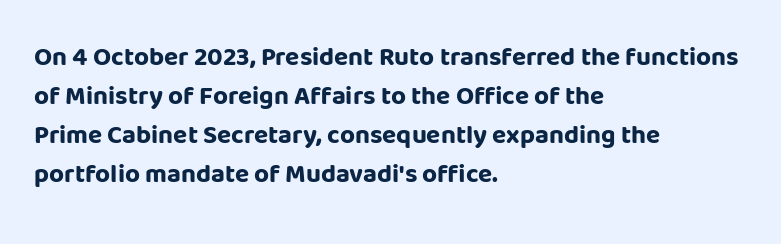
Successive baselines arrive at the customary interval. Nope, not italic — everything's standing straight. Stroke thickness is high; the sample reads as a true bold. Line starts are locked; line ends wander. Clear beneath every line of the passage. The line texture is even and compact thanks to regular tracking.
